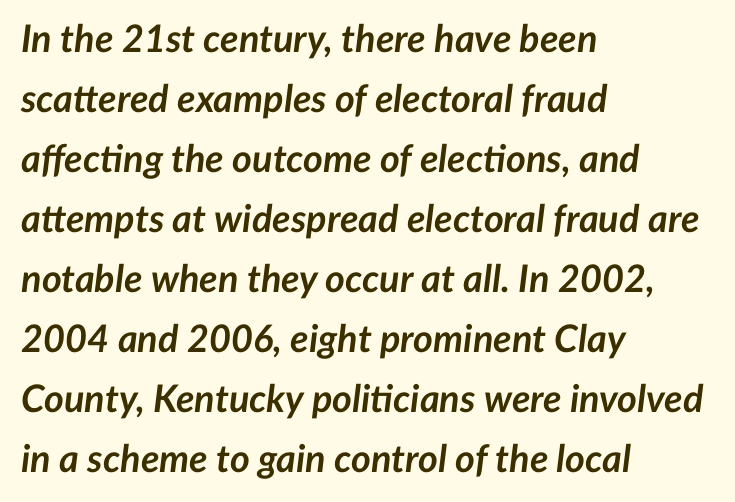
The specimen omits any rule beneath the text block's lines. Successive baselines arrive at the customary interval. Compared with an ordinary text face, these strokes are far heavier — a full bold. The rag falls on the right side of this text block. Each letter keeps its own natural width here, so spacing adapts to shape. Students, note that the glyphs here touch the page at normal intervals.
